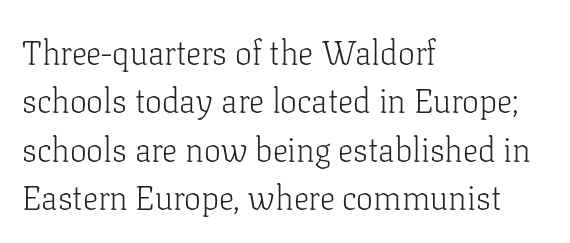
Q: Is the text bold? A: No.
Q: Is the text italic (slanted)? A: No, it is upright.
Q: Is the typeface a serif or a sans-serif typeface? A: Serif.
Q: Is the text underlined? A: No.
Q: How is the paragraph aligned? A: Left-aligned.
Q: Is the spacing between letters normal or unusually wide? A: Normal.
Q: Is the spacing between lines tight, normal or loose? A: Normal.
Q: Width (condensed, normal, or wide)? A: Normal.
Q: Stroke contrast? A: Low.
Q: x-height? A: Medium.
Q: Monospaced? A: No.
